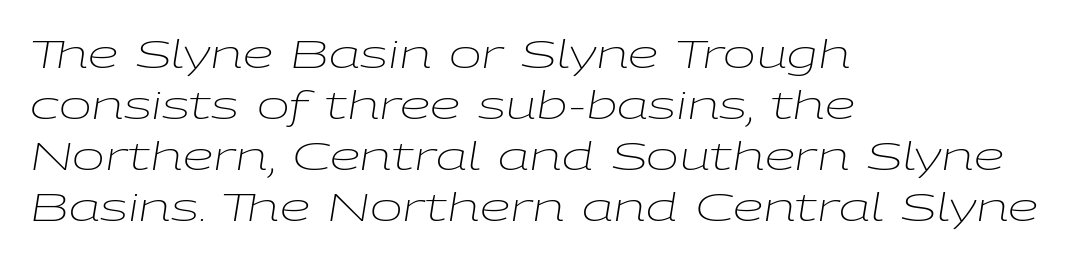
Summary of vertical rhythm: regular, with standard interline spacing. Is this a fixed-width face? No — the glyphs have proportional, varying widths. The specimen omits any rule beneath the text block's lines. The face used here is rendered with its standard letterfit. The font is comparable to plain body text, perhaps lighter. The lines are quadded left.
